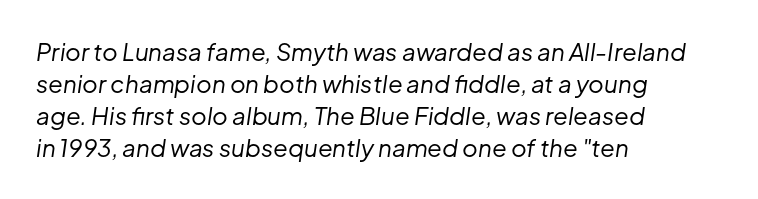
{"italic": "yes", "lean": "right", "slant_degrees": 8, "bold": "no", "underline": "no", "align": "left", "line_spacing": "normal", "line_spacing_ratio": 1.33, "letter_spacing": "normal", "letter_spacing_em": 0.0, "glyph_px": 24}
